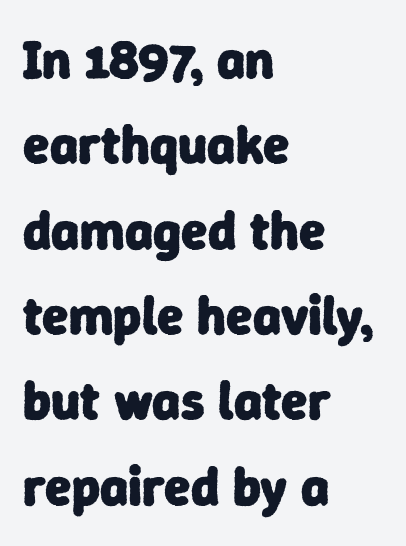
Q: Is the text bold? A: Yes.
Q: Is the typeface a serif or a sans-serif typeface? A: Sans-serif.
Q: Is the text underlined? A: No.
Q: How is the paragraph aligned? A: Left-aligned.
Q: Is the spacing between letters normal or unusually wide? A: Normal.
Q: Is the spacing between lines tight, normal or loose? A: Normal.
Q: Width (condensed, normal, or wide)? A: Normal.
Q: Stroke contrast? A: Low.
Q: x-height? A: Medium.
Q: Monospaced? A: No.
